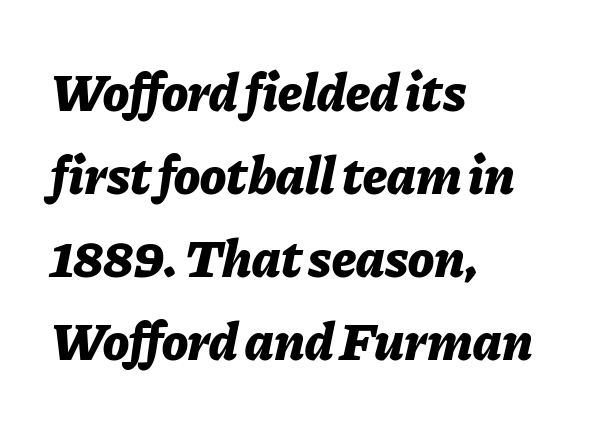
The sample has been set heavy, in full bold. Line spacing here is normal. Horizontal alignment here is leftward, the default for most running prose. Caption: standard tracking, unaltered. Has an underline been added? It has not.
